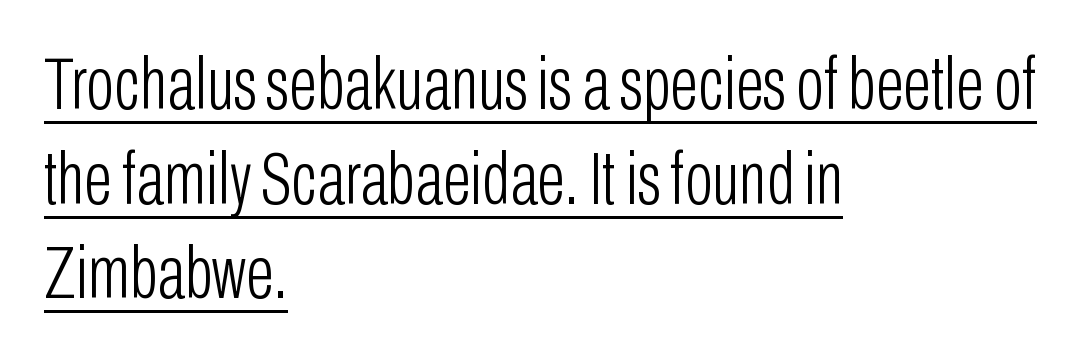
The image shows 74 px light, condensed sans-serif type, upright; set left-aligned, normal line spacing (1.28x), normal letter spacing, underlined; low stroke contrast and a medium x-height.
